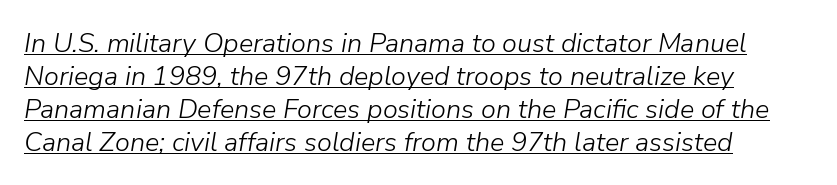
Short and long lines alike share a common starting point at left. Quick note: underline on. Short note: letters normally spaced. The face looks like a standard text weight, possibly lighter. The letters are slanted; this is an italic face.
